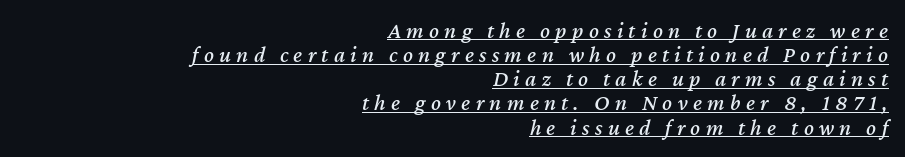
{"italic": "yes", "lean": "right", "slant_degrees": 12, "underline": "yes", "align": "right", "line_spacing": "tight", "line_spacing_ratio": 1.05, "letter_spacing": "wide", "letter_spacing_em": 0.23, "glyph_px": 23}
